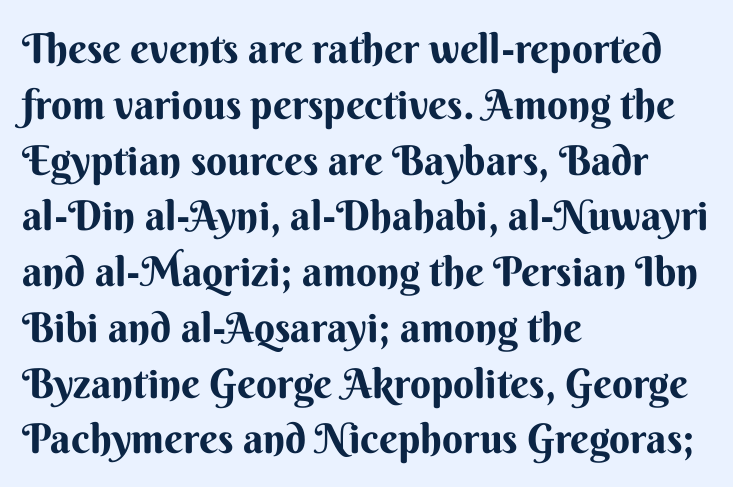
{"serif": "no", "italic": "no", "bold": "yes", "weight": "bold", "width": "normal", "stroke_contrast": "medium", "x_height": "small", "monospaced": "no", "underline": "no", "align": "left", "line_spacing": "normal", "line_spacing_ratio": 1.36, "letter_spacing": "normal", "letter_spacing_em": 0.0, "glyph_px": 41}
